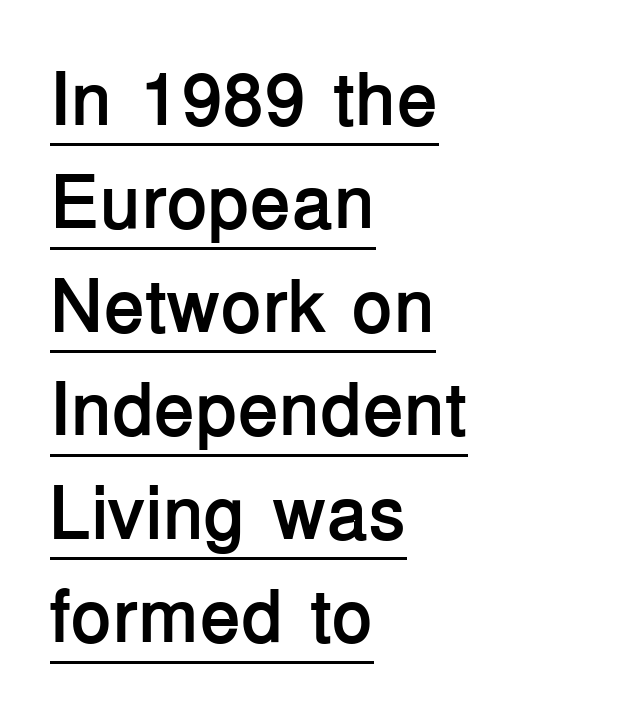
The lettering is marked with a stroke running underneath it. Horizontally, the lines are justified to the leading edge only. In terms of weight, the rendering is a true, heavy bold. One glance says typical: line gaps are just what's usual. The face used here is a sans, in the tradition of grotesques and geometrics.
